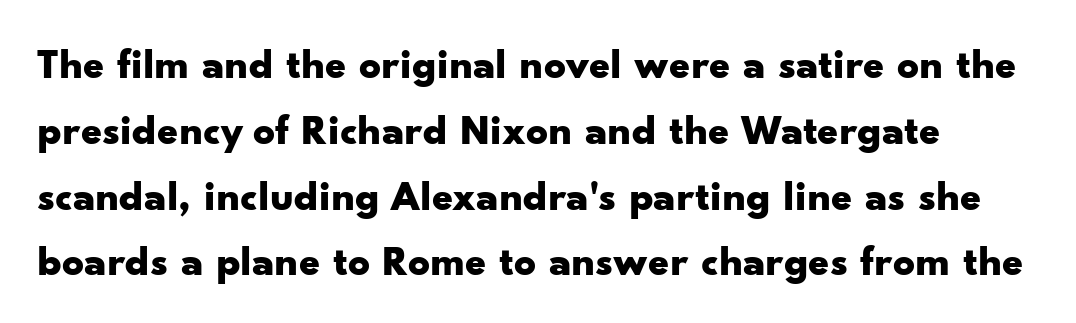
The space between consecutive lines is moderate. The space beneath each line is pristine and unruled. Character widths vary here, with narrow letters taking less room than wide ones. How heavy is the stroke? Heavy — this is a bold.
